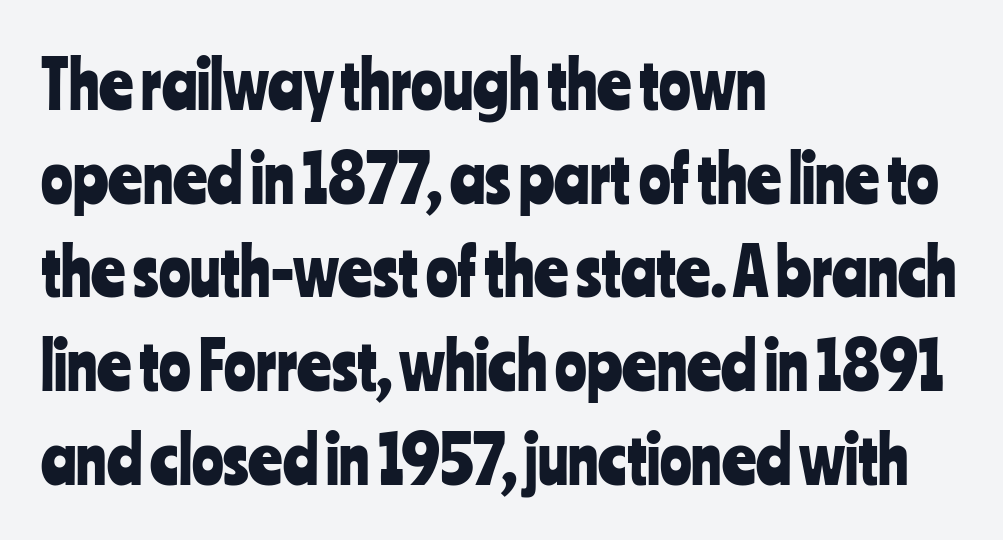
{"serif": "no", "italic": "no", "width": "condensed", "stroke_contrast": "low", "x_height": "medium", "monospaced": "no", "underline": "no", "align": "left", "line_spacing": "normal", "line_spacing_ratio": 1.42, "letter_spacing": "normal", "letter_spacing_em": 0.0, "glyph_px": 66}
